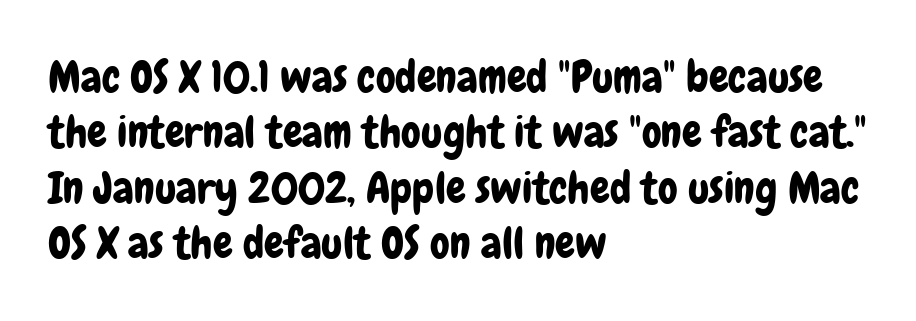
Q: Is the text italic (slanted)? A: No, it is upright.
Q: Is the typeface a serif or a sans-serif typeface? A: Sans-serif.
Q: Is the text underlined? A: No.
Q: How is the paragraph aligned? A: Left-aligned.
Q: Is the spacing between letters normal or unusually wide? A: Normal.
Q: Is the spacing between lines tight, normal or loose? A: Normal.
Q: Width (condensed, normal, or wide)? A: Condensed.
Q: Stroke contrast? A: Low.
Q: x-height? A: Medium.
Q: Monospaced? A: No.
